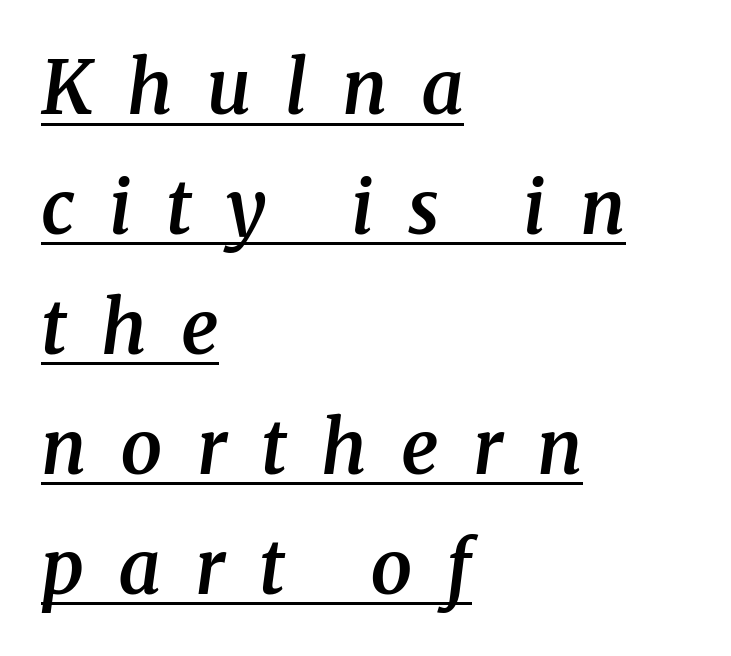
The sample has been set in demibold, a notch under bold. The typeface chosen for these lines features serifs. If you drew a line through each stem, it would be angled. Caption: lettering with a line underneath.
